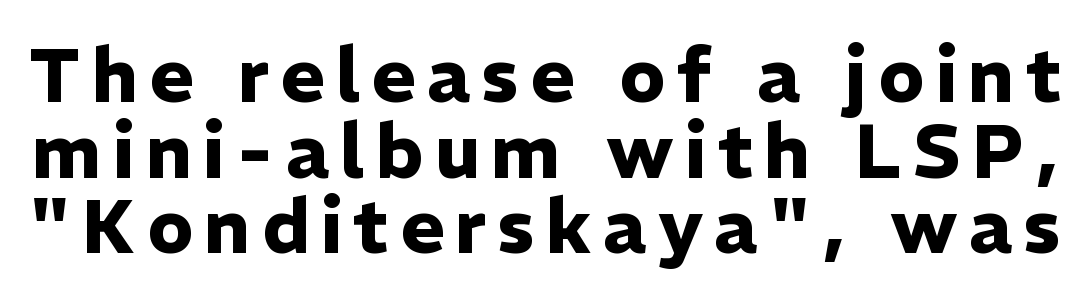
The image shows 75 px heavy sans-serif type, upright; set tight line spacing (1.01x), not underlined; low stroke contrast and a medium x-height.
